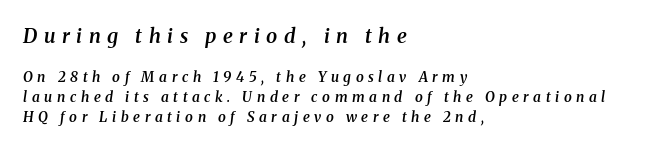
{"italic": "yes", "lean": "right", "slant_degrees": 8, "bold": "semi", "underline": "no", "align": "left", "line_spacing": "normal", "line_spacing_ratio": 1.43, "letter_spacing": "wide", "letter_spacing_em": 0.33, "larger_block": "first", "size_ratio": 1.43, "glyph_px": 20}
